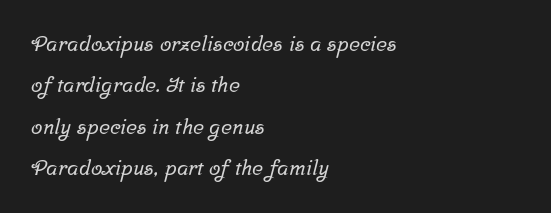
Q: Is the text underlined? A: No.
Q: How is the paragraph aligned? A: Left-aligned.
Q: Is the spacing between letters normal or unusually wide? A: Normal.
Q: Is the spacing between lines tight, normal or loose? A: Loose.
